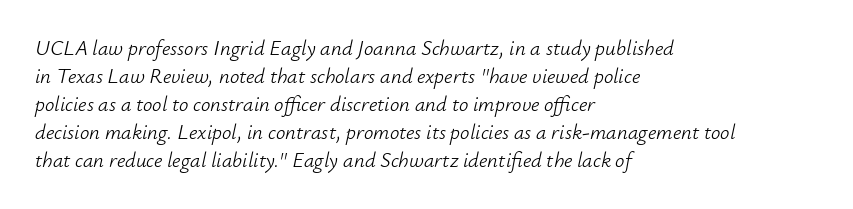
{"italic": "yes", "lean": "right", "slant_degrees": 12, "bold": "no", "underline": "no", "align": "left", "line_spacing": "normal", "line_spacing_ratio": 1.33, "letter_spacing": "normal", "letter_spacing_em": 0.0, "glyph_px": 21}
